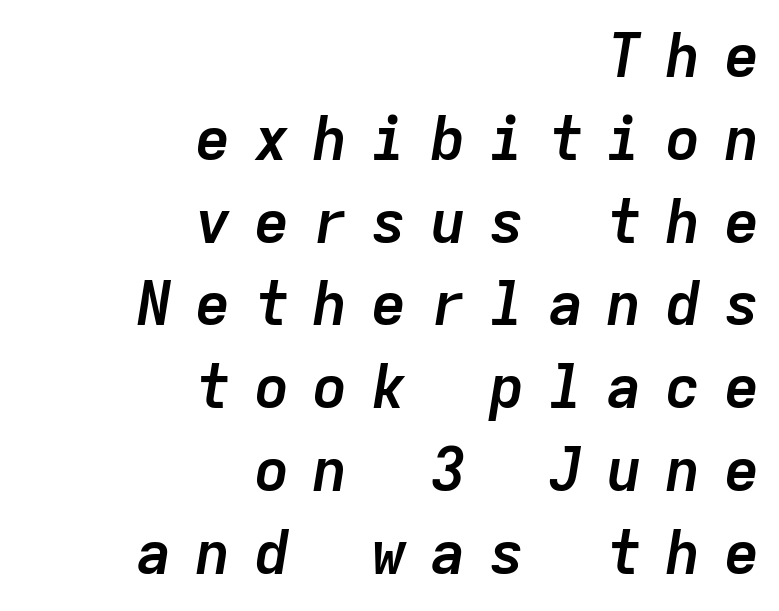
Q: Is the text bold? A: Yes.
Q: Is the text italic (slanted)? A: Yes, it leans right by about 9 degrees.
Q: Is the text underlined? A: No.
Q: How is the paragraph aligned? A: Right-aligned.
Q: Is the spacing between letters normal or unusually wide? A: Unusually wide.
Q: Is the spacing between lines tight, normal or loose? A: Normal.
Q: Width (condensed, normal, or wide)? A: Normal.
Q: Stroke contrast? A: Low.
Q: x-height? A: Medium.
Q: Monospaced? A: Yes.
